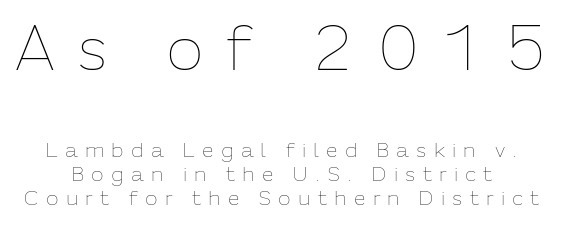
Q: Is the text bold? A: No.
Q: Is the text italic (slanted)? A: No, it is upright.
Q: Is the text underlined? A: No.
Q: How is the paragraph aligned? A: Centered.
Q: Is the spacing between letters normal or unusually wide? A: Unusually wide.
Q: Is the spacing between lines tight, normal or loose? A: Tight.
Q: Which block of text is set in a larger size, the first (top) or the second (bottom)? A: The first (top) one.
Q: Width (condensed, normal, or wide)? A: Normal.
Q: Stroke contrast? A: Low.
Q: x-height? A: Medium.
Q: Monospaced? A: No.
